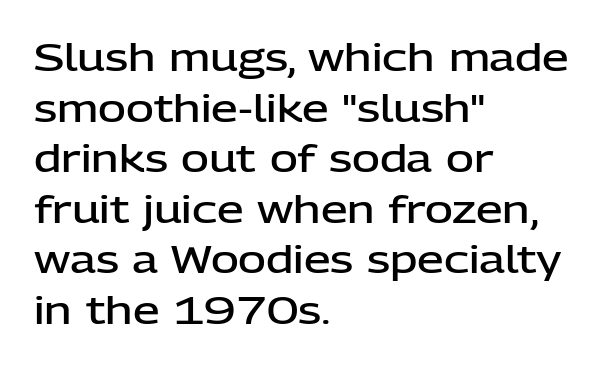
Q: Is the text bold? A: Semi-bold.
Q: Is the text italic (slanted)? A: No, it is upright.
Q: Is the typeface a serif or a sans-serif typeface? A: Sans-serif.
Q: Is the text underlined? A: No.
Q: How is the paragraph aligned? A: Left-aligned.
Q: Is the spacing between letters normal or unusually wide? A: Normal.
Q: Is the spacing between lines tight, normal or loose? A: Normal.
Q: Width (condensed, normal, or wide)? A: Normal.
Q: Stroke contrast? A: Low.
Q: x-height? A: Medium.
Q: Monospaced? A: No.
